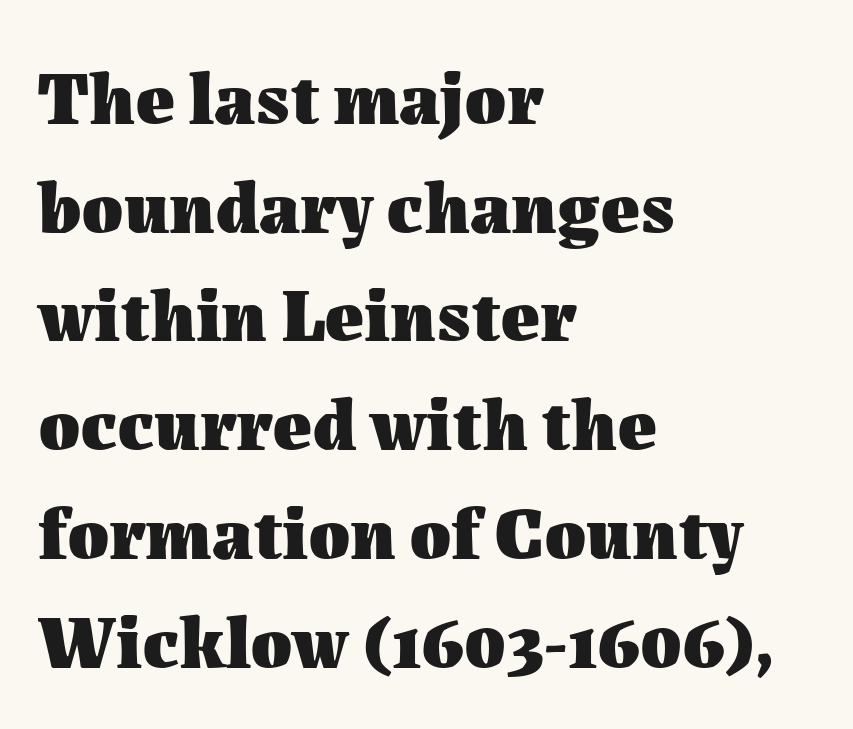
{"italic": "no", "bold": "yes", "weight": "heavy", "width": "normal", "stroke_contrast": "medium", "x_height": "medium", "monospaced": "no", "underline": "no", "align": "left", "line_spacing": "normal", "line_spacing_ratio": 1.45, "letter_spacing": "normal", "letter_spacing_em": 0.0, "glyph_px": 75}
